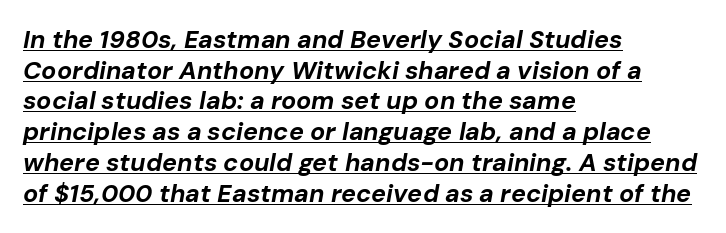
The image shows 25 px bold type, italic (leaning right); set left-aligned, line spacing 1.23x, normal letter spacing, underlined.
